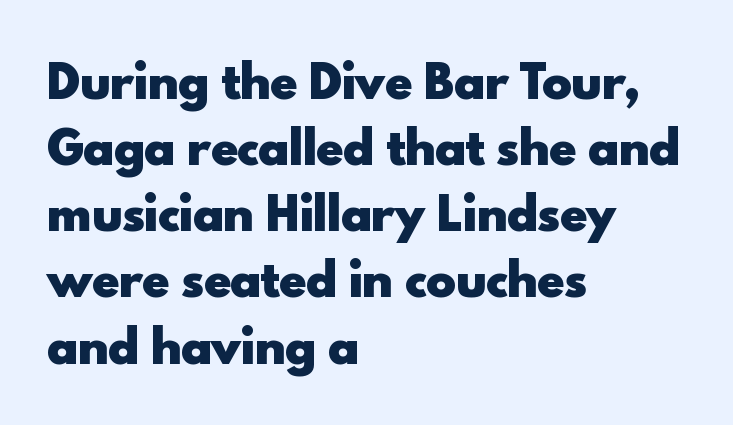
The image shows 45 px heavy sans-serif type, upright; set left-aligned, normal line spacing (1.47x), normal letter spacing, not underlined; a small x-height.
